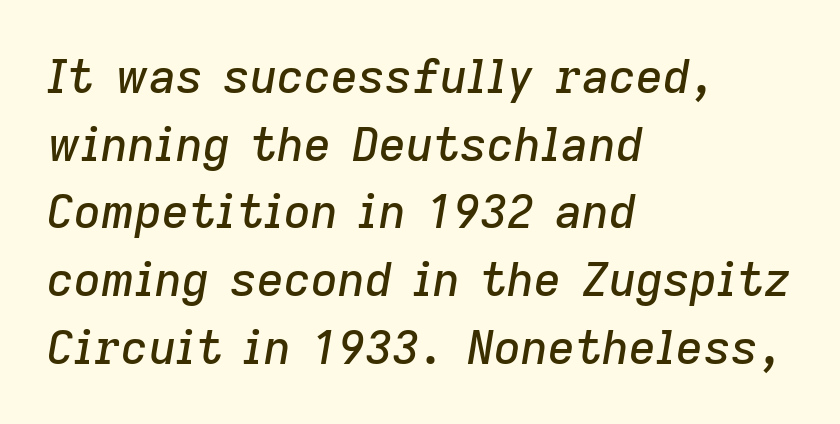
The image shows 47 px text type, italic (leaning right); set left-aligned, normal line spacing (1.44x), normal letter spacing, not underlined; low stroke contrast and a medium x-height.
